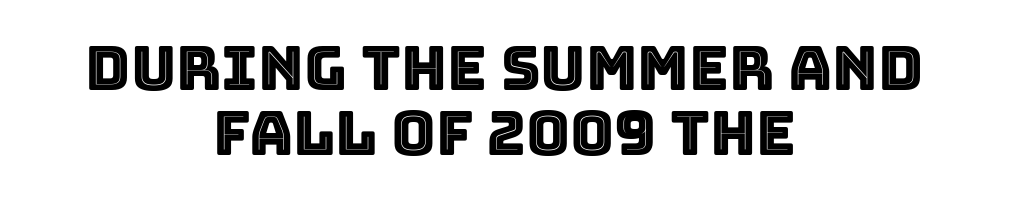
These lines keep a tight, regular rhythm from letter to letter. Letters rest on an invisible, unmarked baseline. Do the characters align in a grid? No, the font is proportional. If you folded the block vertically in half, each line would mirror itself in length.
